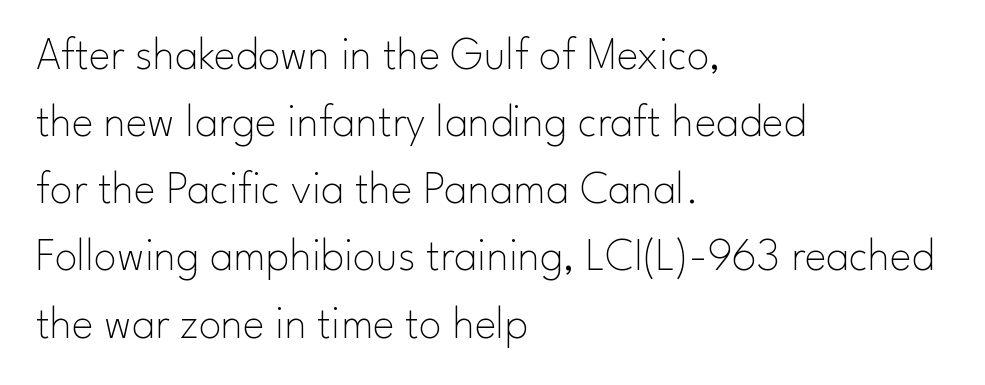
{"serif": "no", "italic": "no", "bold": "no", "weight": "thin", "width": "normal", "stroke_contrast": "low", "x_height": "small", "monospaced": "no", "underline": "no", "align": "left", "line_spacing": "normal", "line_spacing_ratio": 1.46, "letter_spacing": "normal", "letter_spacing_em": 0.0, "glyph_px": 46}
